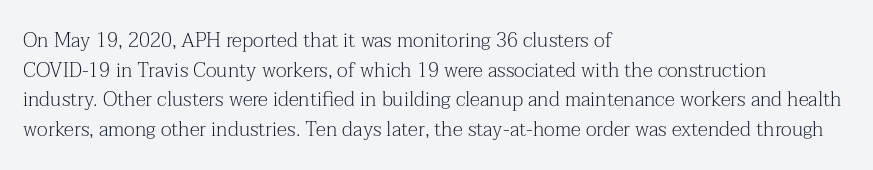
Q: Is the text bold? A: No.
Q: Is the text italic (slanted)? A: No, it is upright.
Q: Is the text underlined? A: No.
Q: How is the paragraph aligned? A: Left-aligned.
Q: Is the spacing between letters normal or unusually wide? A: Normal.
Q: Is the spacing between lines tight, normal or loose? A: Normal.
